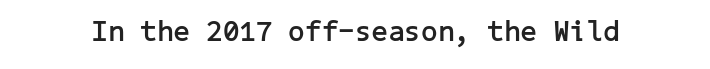
{"serif": "no", "italic": "no", "bold": "yes", "weight": "semibold", "width": "normal", "stroke_contrast": "low", "x_height": "medium", "underline": "no", "letter_spacing": "normal", "letter_spacing_em": 0.0, "glyph_px": 29}
